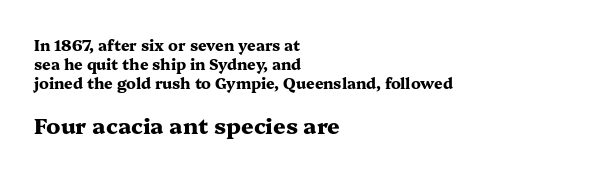
{"italic": "no", "bold": "yes", "underline": "no", "align": "left", "line_spacing": "normal", "line_spacing_ratio": 1.27, "letter_spacing": "normal", "letter_spacing_em": 0.0, "larger_block": "second", "size_ratio": 1.47, "glyph_px": 22}
